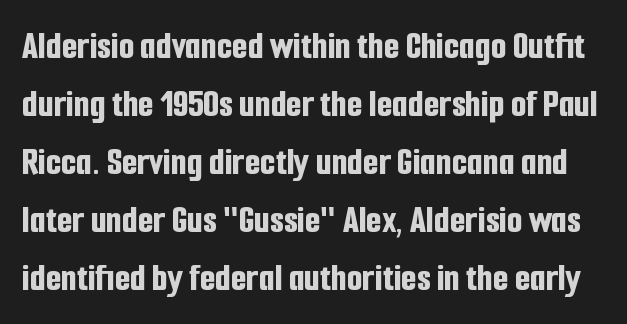
{"serif": "no", "italic": "no", "bold": "yes", "weight": "bold", "width": "condensed", "stroke_contrast": "low", "x_height": "medium", "monospaced": "no", "underline": "no", "line_spacing": "normal", "line_spacing_ratio": 1.45, "letter_spacing": "normal", "letter_spacing_em": 0.0, "glyph_px": 40}
